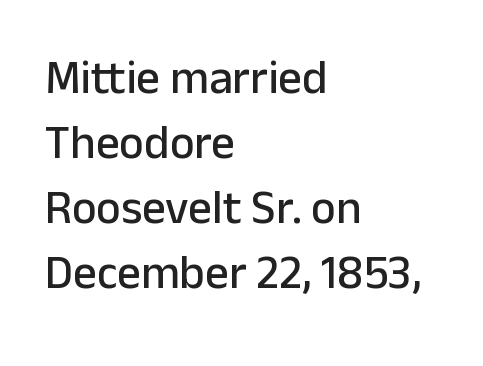
The image shows 47 px sans-serif type, upright; set left-aligned, normal line spacing (1.38x), normal letter spacing, not underlined; low stroke contrast and a medium x-height.
